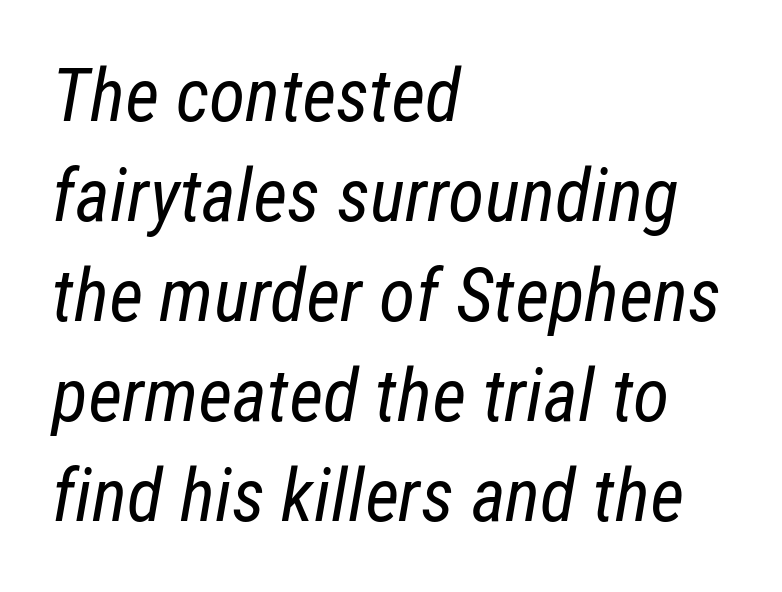
Would a proofreader flag this as italicized? Yes. This sample uses plain, unmodified letter spacing. The line-height multiplier appears to be the usual default. Nothing heavy about these letters — not bold at all. Glance below the letters and you will spot only blank space. Which margin do the lines hug? The left one — the right edge is uneven.
